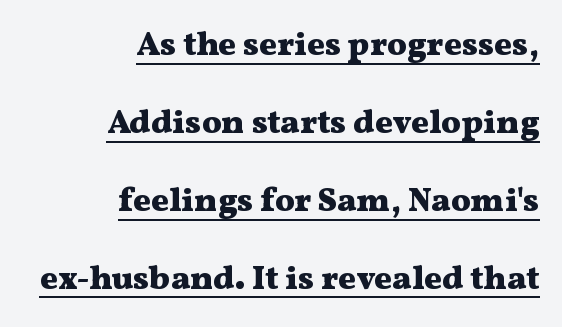
One glance says open: line gaps are wider than usual. Every stem runs plumb, perpendicular to the baseline. You can tell from the footed stems that serif type was used. This sample has the flowing, uneven cadence of proportional lettering. Default kerning and tracking; the words read as compact shapes. The face used here appears with an underline applied.
